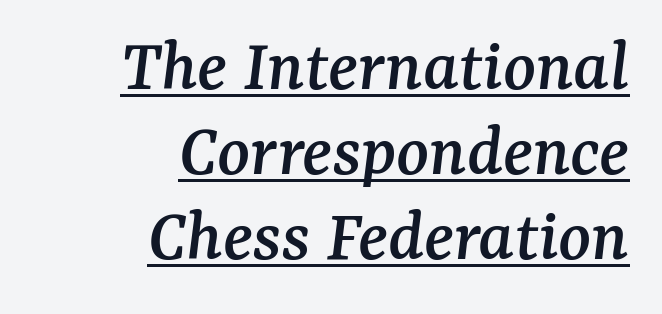
The image shows 76 px serif type, italic (leaning right); set right-aligned, tight line spacing (1.12x), normal letter spacing, underlined; medium stroke contrast and a medium x-height.
